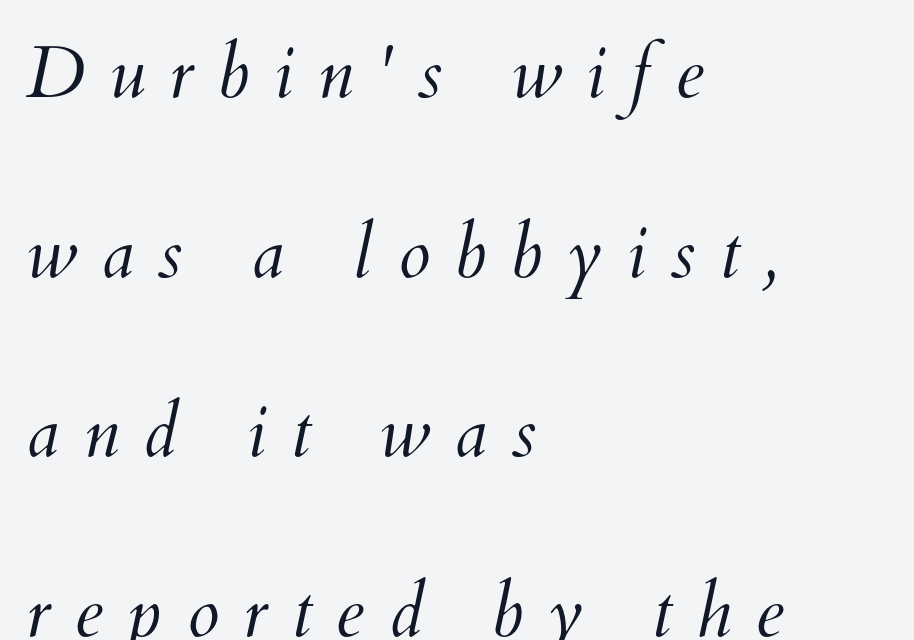
The image shows 73 px light type; set left-aligned, loose line spacing (2.46x), unusually wide letter spacing (+0.33 em), not underlined; medium stroke contrast and a small x-height.
